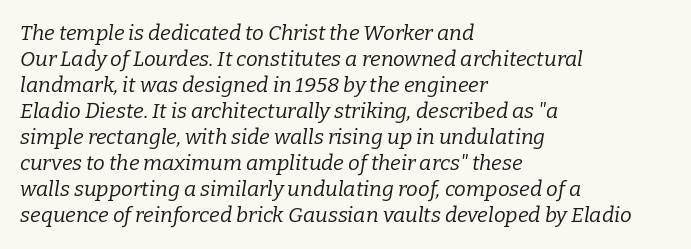
{"italic": "yes", "lean": "right", "slant_degrees": 9, "bold": "no", "underline": "no", "align": "left", "line_spacing_ratio": 1.24, "letter_spacing": "normal", "letter_spacing_em": 0.0, "glyph_px": 21}
